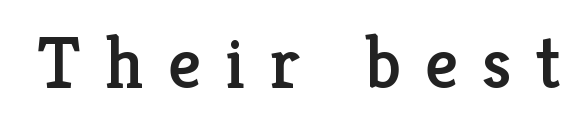
Every character sits straight up, as roman type does. These lines are rendered in a variable-pitch font. The strip under each line holds only bare page. This rendering widens character spacing well past its baseline value.
